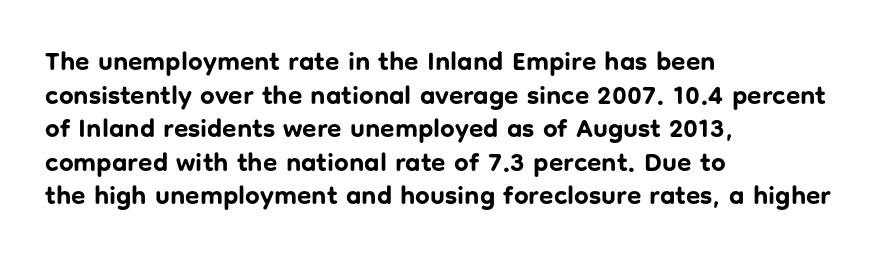
Q: Is the text bold? A: Yes.
Q: Is the text italic (slanted)? A: No, it is upright.
Q: Is the text underlined? A: No.
Q: How is the paragraph aligned? A: Left-aligned.
Q: Is the spacing between letters normal or unusually wide? A: Normal.
Q: Is the spacing between lines tight, normal or loose? A: Normal.
